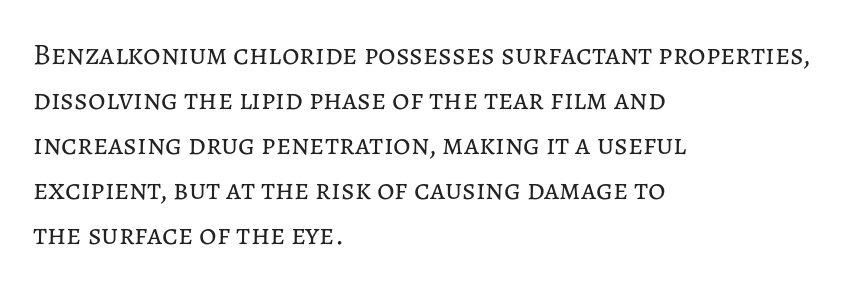
Q: Is the text bold? A: No.
Q: Is the text italic (slanted)? A: No, it is upright.
Q: Is the text underlined? A: No.
Q: How is the paragraph aligned? A: Left-aligned.
Q: Is the spacing between letters normal or unusually wide? A: Normal.
Q: Is the spacing between lines tight, normal or loose? A: Normal.
Q: Width (condensed, normal, or wide)? A: Normal.
Q: Stroke contrast? A: Low.
Q: x-height? A: Medium.
Q: Monospaced? A: No.
